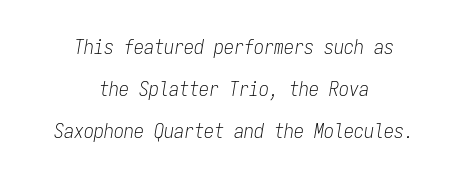
{"italic": "yes", "lean": "right", "slant_degrees": 9, "bold": "no", "underline": "no", "align": "center", "line_spacing": "loose", "line_spacing_ratio": 2.11, "letter_spacing": "normal", "letter_spacing_em": 0.0, "glyph_px": 20}
